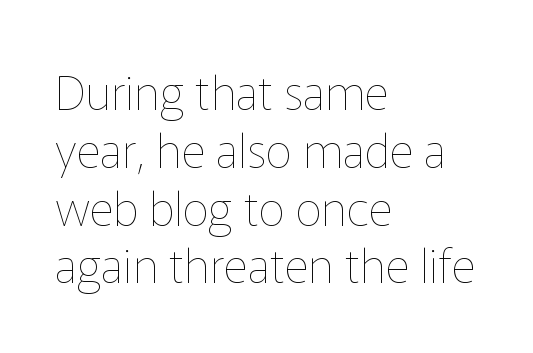
The image shows 47 px thin type, upright; set left-aligned, line spacing 1.23x, normal letter spacing, not underlined; low stroke contrast and a medium x-height.
